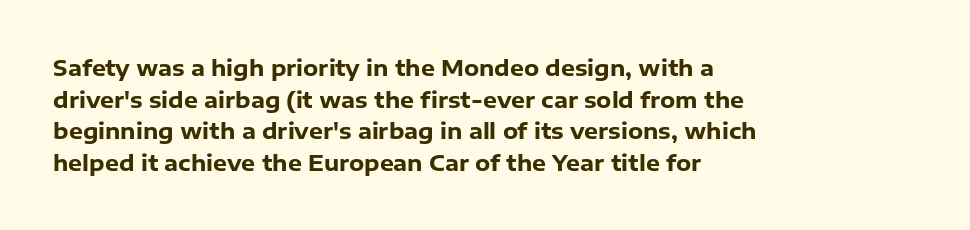
{"italic": "no", "bold": "yes", "underline": "no", "align": "left", "line_spacing": "normal", "line_spacing_ratio": 1.44, "letter_spacing": "normal", "letter_spacing_em": 0.0, "glyph_px": 22}
